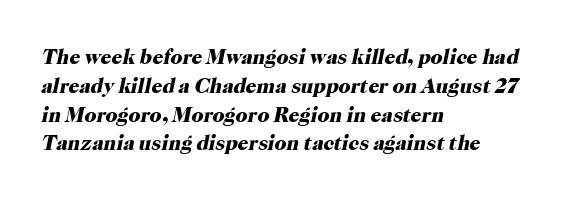
{"italic": "yes", "lean": "right", "slant_degrees": 12, "bold": "yes", "underline": "no", "align": "left", "line_spacing": "normal", "line_spacing_ratio": 1.37, "letter_spacing": "normal", "letter_spacing_em": 0.0, "glyph_px": 21}
